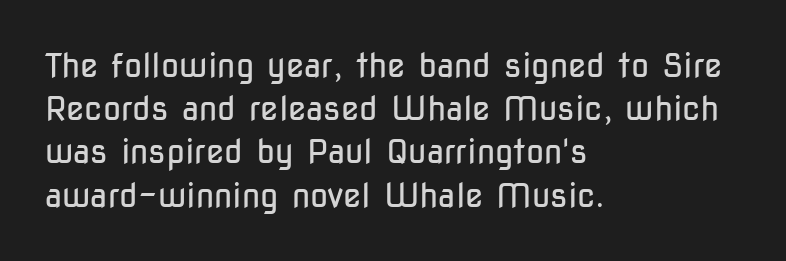
{"serif": "no", "italic": "no", "bold": "no", "weight": "regular", "width": "condensed", "stroke_contrast": "low", "x_height": "medium", "monospaced": "no", "underline": "no", "align": "left", "line_spacing": "normal", "line_spacing_ratio": 1.31, "letter_spacing": "normal", "letter_spacing_em": 0.0, "glyph_px": 33}
